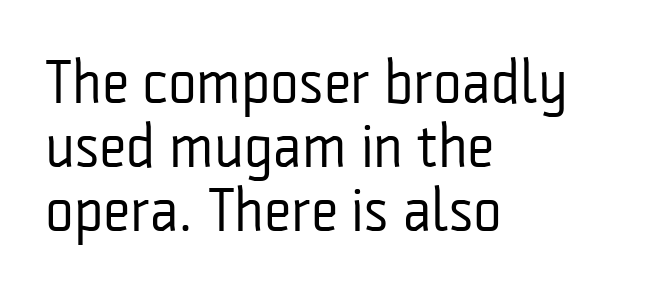
Layout note: lines flush left. Unbolded letterforms with no extra heft. Classification — sans serif. The strip under each line holds only bare page. Vertical strokes here are truly vertical.
